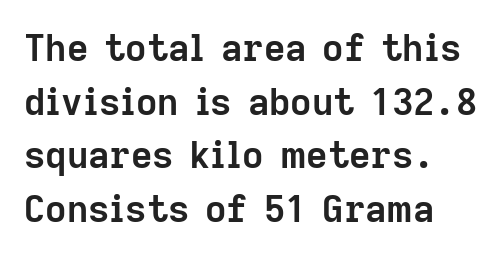
The letters advance in unequal steps, a hallmark of proportional type. Bold? Absolutely — the strokes are thick and heavy. A typesetter would call this leading conventional body-copy spacing. Descenders hang freely into open space. Italic? Not at all — the glyphs are vertical. Standard letterfit; no display-style spreading of the glyphs.
